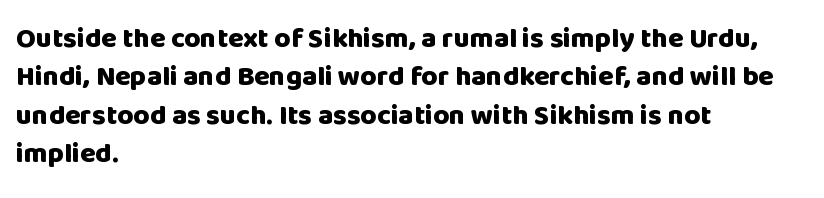
The image shows 28 px heavy sans-serif type, upright; set left-aligned, normal line spacing (1.37x), normal letter spacing, not underlined; low stroke contrast and a large x-height.
